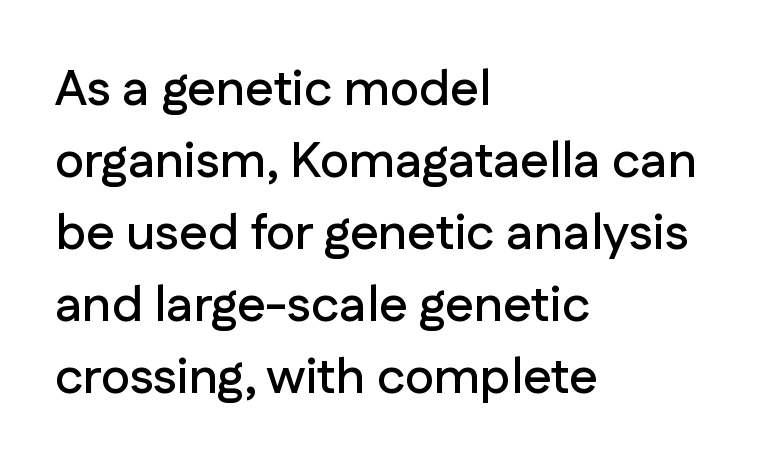
{"serif": "no", "italic": "no", "width": "normal", "stroke_contrast": "low", "x_height": "medium", "monospaced": "no", "underline": "no", "align": "left", "line_spacing": "normal", "line_spacing_ratio": 1.44, "letter_spacing": "normal", "letter_spacing_em": 0.0, "glyph_px": 50}
